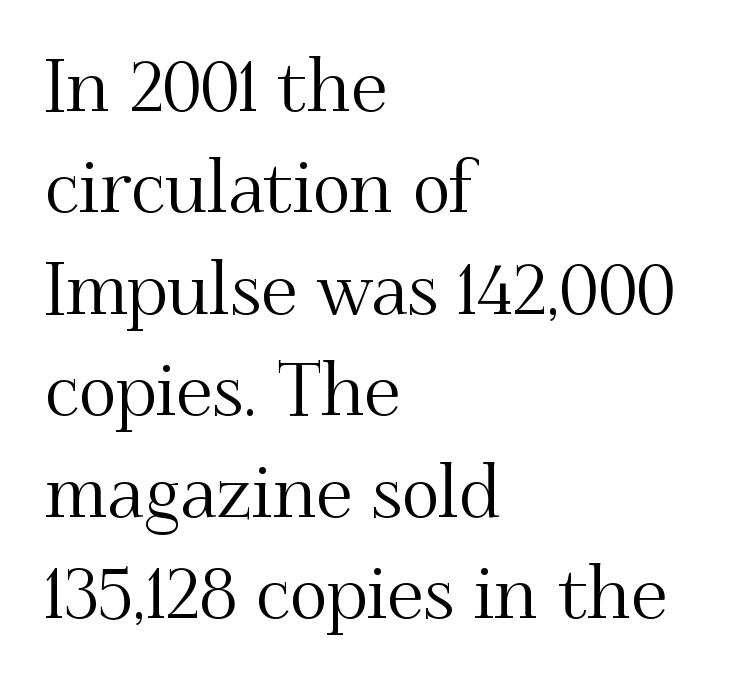
Q: Is the text italic (slanted)? A: No, it is upright.
Q: Is the typeface a serif or a sans-serif typeface? A: Serif.
Q: Is the text underlined? A: No.
Q: How is the paragraph aligned? A: Left-aligned.
Q: Is the spacing between letters normal or unusually wide? A: Normal.
Q: Is the spacing between lines tight, normal or loose? A: Normal.
Q: Width (condensed, normal, or wide)? A: Normal.
Q: Stroke contrast? A: Medium.
Q: x-height? A: Small.
Q: Monospaced? A: No.
